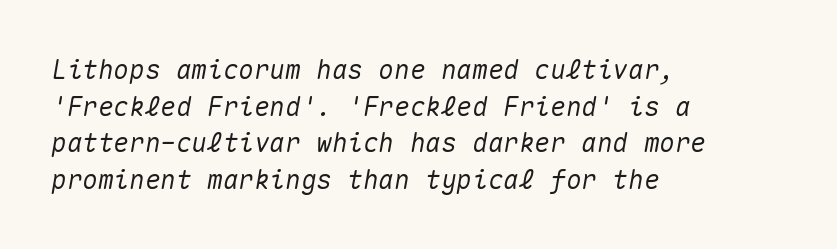
The image shows 26 px text type, italic (leaning right); set left-aligned, normal line spacing (1.41x), normal letter spacing, not underlined.
